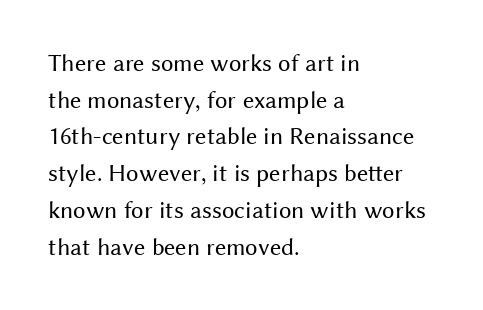
{"italic": "no", "bold": "no", "underline": "no", "align": "left", "line_spacing": "normal", "line_spacing_ratio": 1.47, "letter_spacing": "normal", "letter_spacing_em": 0.0, "glyph_px": 25}
